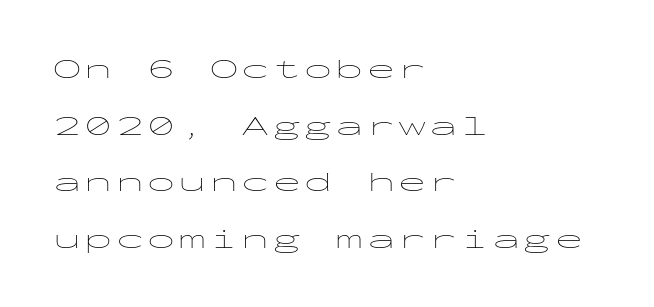
The image shows 28 px thin, wide sans-serif type, upright, monospaced; set left-aligned, loose line spacing (2.02x), not underlined; low stroke contrast and a medium x-height.
